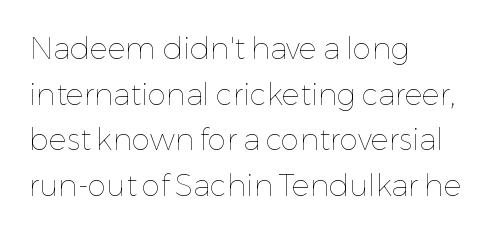
The image shows 30 px thin type, upright; set left-aligned, normal line spacing (1.52x), normal letter spacing, not underlined; low stroke contrast and a medium x-height.
